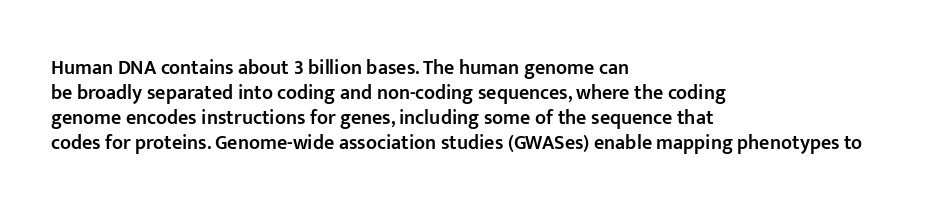
The image shows 20 px text type, upright; set left-aligned, normal line spacing (1.25x), normal letter spacing, not underlined.
